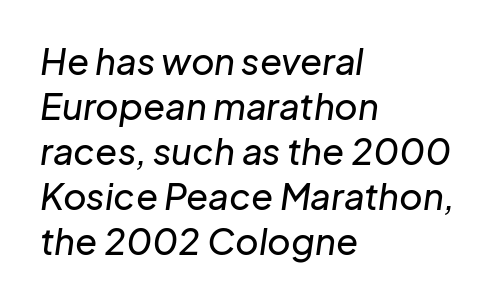
The letters advance in unequal steps, a hallmark of proportional type. Line beginnings align vertically; line endings do not. Style check: oblique. These lines keep a tight, regular rhythm from letter to letter.
